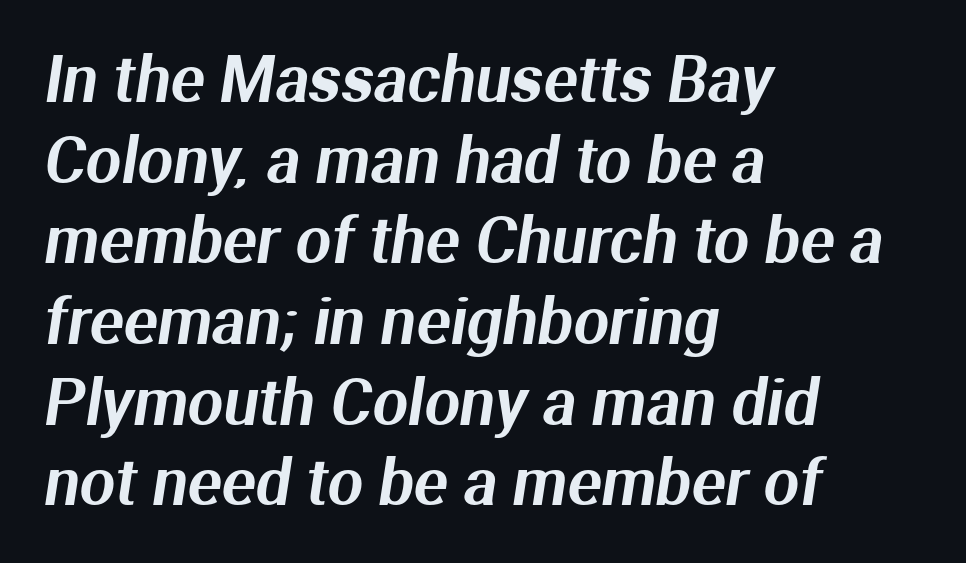
Q: Is the typeface a serif or a sans-serif typeface? A: Sans-serif.
Q: Is the text underlined? A: No.
Q: How is the paragraph aligned? A: Left-aligned.
Q: Is the spacing between letters normal or unusually wide? A: Normal.
Q: Is the spacing between lines tight, normal or loose? A: Normal.
Q: Width (condensed, normal, or wide)? A: Normal.
Q: Stroke contrast? A: Medium.
Q: x-height? A: Medium.
Q: Monospaced? A: No.
